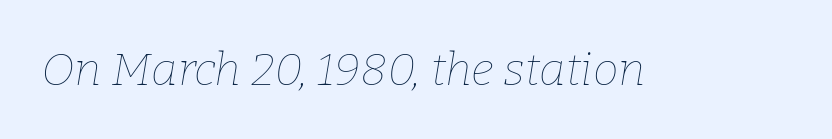
Q: Is the text bold? A: No.
Q: Is the text italic (slanted)? A: Yes, it leans right by about 9 degrees.
Q: Is the text underlined? A: No.
Q: Is the spacing between letters normal or unusually wide? A: Normal.
Q: Width (condensed, normal, or wide)? A: Normal.
Q: Stroke contrast? A: Low.
Q: x-height? A: Medium.
Q: Monospaced? A: No.
